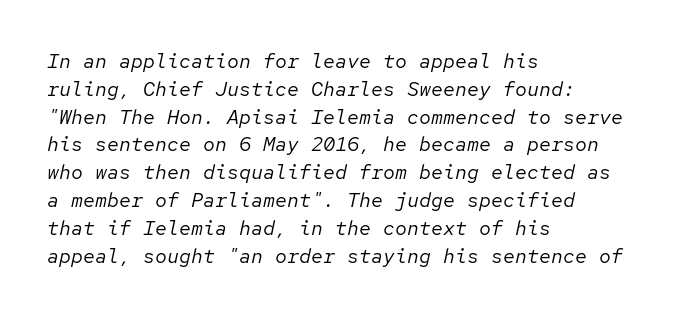
Q: Is the text bold? A: No.
Q: Is the text italic (slanted)? A: Yes, it leans right by about 12 degrees.
Q: Is the text underlined? A: No.
Q: How is the paragraph aligned? A: Left-aligned.
Q: Is the spacing between letters normal or unusually wide? A: Normal.
Q: Is the spacing between lines tight, normal or loose? A: Normal.
